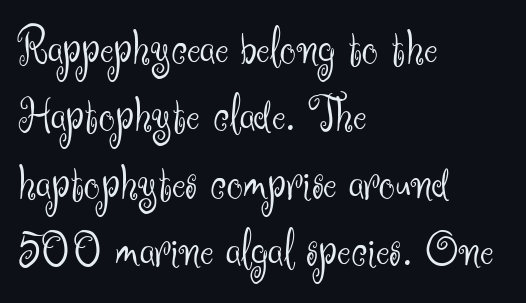
Rendered with straight, roman letterforms. The letterforms sit shoulder to shoulder at normal distance. Observe the absence of serifs on each vertical stroke in this sample. The lines sit at an ordinary, default distance from one another.
